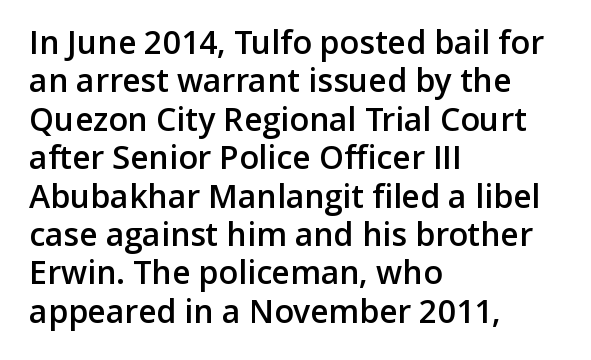
The image shows 32 px semibold sans-serif type, upright; set left-aligned, line spacing 1.2x, normal letter spacing, not underlined; low stroke contrast and a medium x-height.
